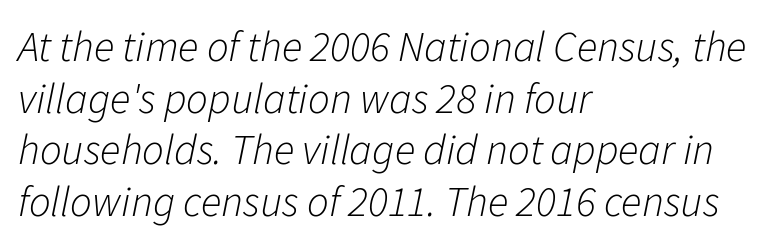
A typesetter would mark this as italic. The area under the type is left untouched. Typeset ragged right — the left edge is the straight one. The passage shown is typed in a proportional face where columns would drift. The strokes are not fattened; the text isn't bold. Glyph-to-glyph distance matches everyday printed text.
